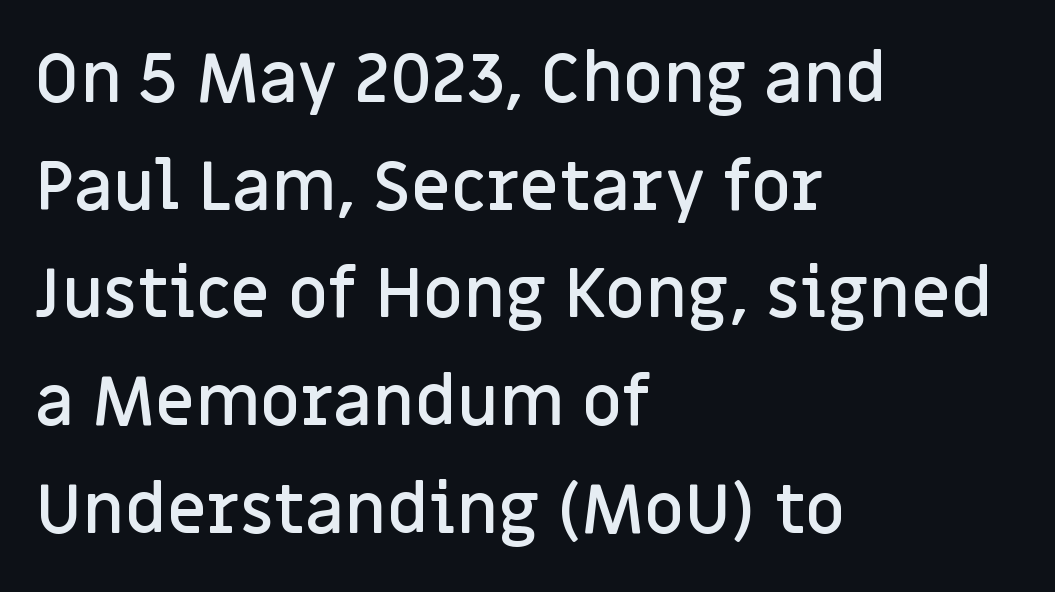
{"serif": "no", "italic": "no", "bold": "semi", "weight": "semibold", "width": "normal", "stroke_contrast": "low", "x_height": "large", "monospaced": "no", "underline": "no", "align": "left", "line_spacing": "normal", "line_spacing_ratio": 1.56, "letter_spacing": "normal", "letter_spacing_em": 0.0, "glyph_px": 69}
